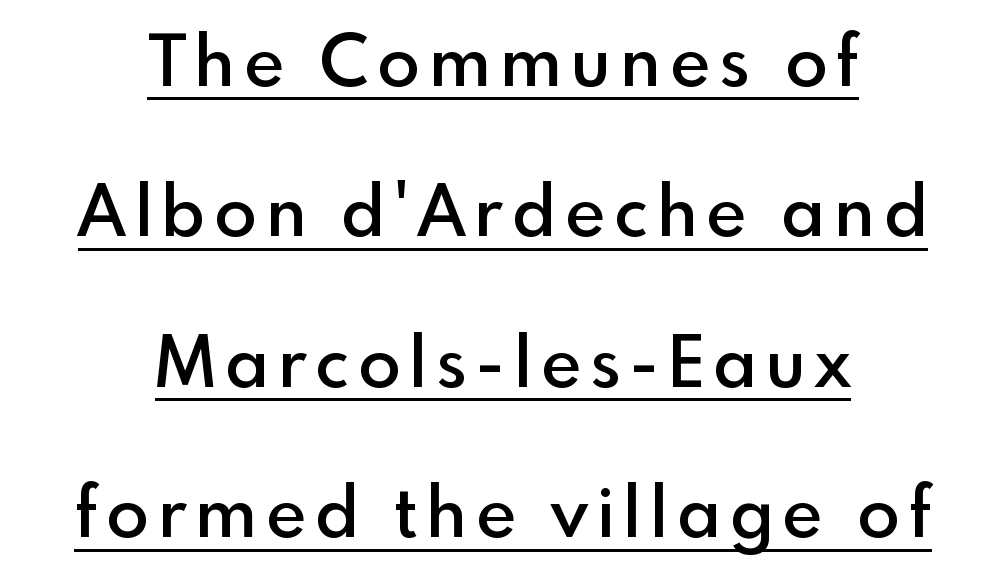
{"serif": "no", "italic": "no", "bold": "semi", "weight": "semibold", "width": "normal", "x_height": "small", "monospaced": "no", "underline": "yes", "align": "center", "line_spacing": "loose", "line_spacing_ratio": 2.15, "glyph_px": 70}
